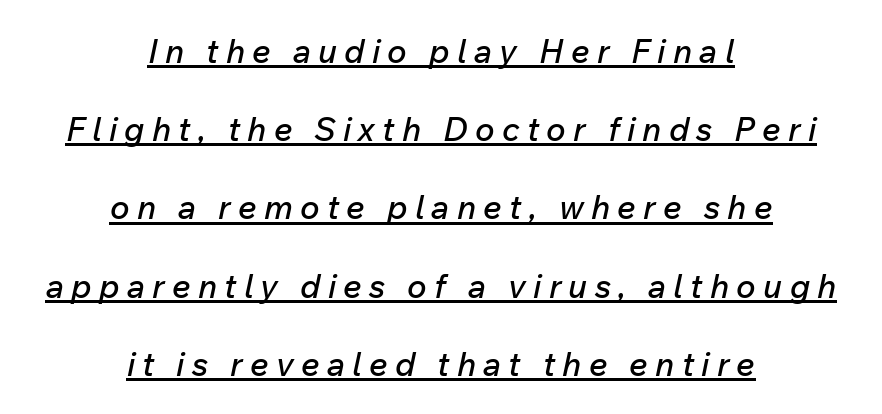
The image shows 33 px text type, italic (leaning right); set centered, loose line spacing (2.37x), unusually wide letter spacing (+0.22 em), underlined; low stroke contrast and a medium x-height.
